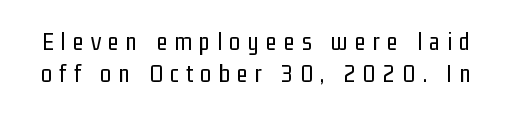
Ink coverage per letter is moderate at most. Someone cranked the tracking dial way up on this one. A roman cut, with each character standing at attention. Underline: absent. The lines sit at an ordinary, default distance from one another.
